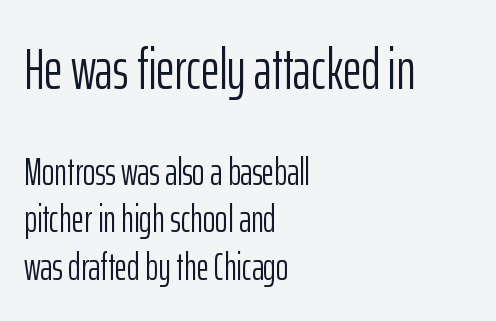
If you drew a ruler down the left edge, every line would touch it. To sum up the face: it is a sans, with no serifs. Style check: upright. Proportional: the letters do not fall into vertical columns. Students, observe: this is what conventionally led text looks like.
